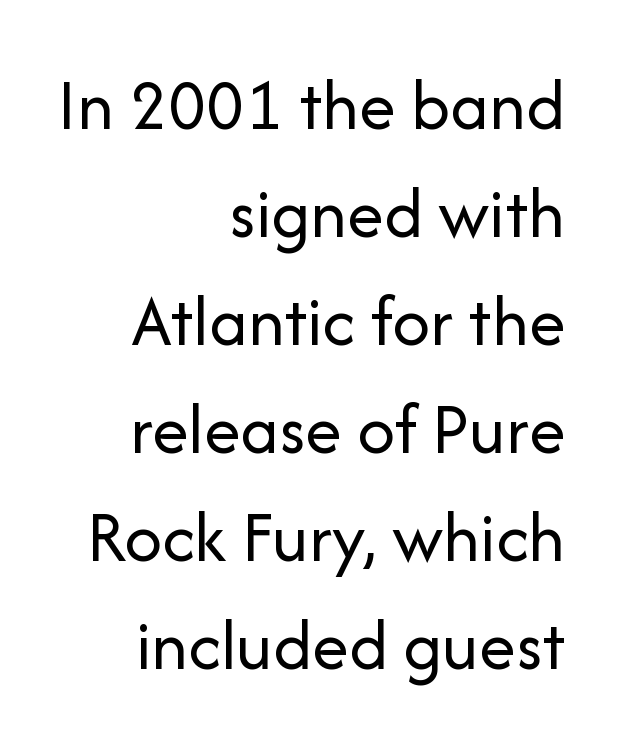
{"serif": "no", "italic": "no", "bold": "no", "weight": "regular", "width": "normal", "stroke_contrast": "low", "x_height": "medium", "monospaced": "no", "underline": "no", "align": "right", "line_spacing": "normal", "line_spacing_ratio": 1.46, "letter_spacing": "normal", "letter_spacing_em": 0.0, "glyph_px": 74}
